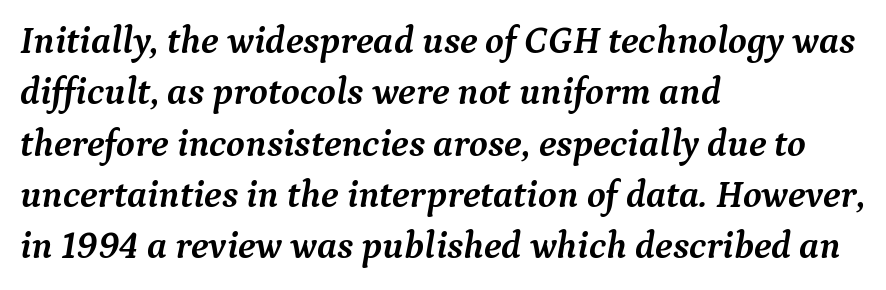
{"serif": "yes", "italic": "yes", "lean": "right", "slant_degrees": 9, "bold": "yes", "weight": "semibold", "width": "normal", "stroke_contrast": "medium", "x_height": "medium", "monospaced": "no", "underline": "no", "align": "left", "line_spacing": "normal", "line_spacing_ratio": 1.35, "letter_spacing": "normal", "letter_spacing_em": 0.0, "glyph_px": 38}
